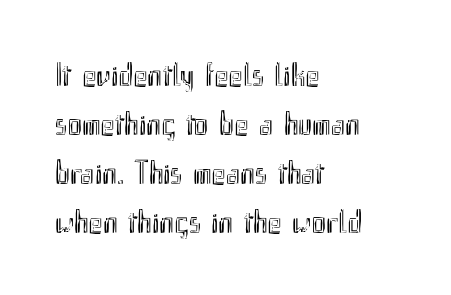
{"italic": "no", "width": "condensed", "x_height": "small", "monospaced": "no", "underline": "no", "align": "left", "line_spacing": "normal", "line_spacing_ratio": 1.44, "letter_spacing": "normal", "letter_spacing_em": 0.0, "glyph_px": 34}
